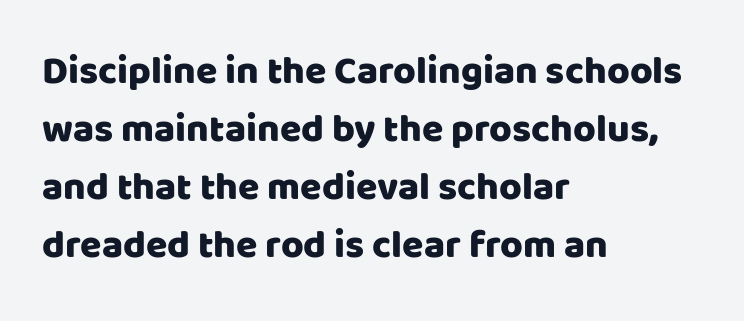
Ascenders rise straight up at ninety degrees. Unmarked baselines from the first word to the last. Which margin do the lines hug? The left one — the right edge is uneven. Here the designer chose a conventional face with non-uniform glyph widths. How are the letters spaced? Ordinarily, with no added tracking.
